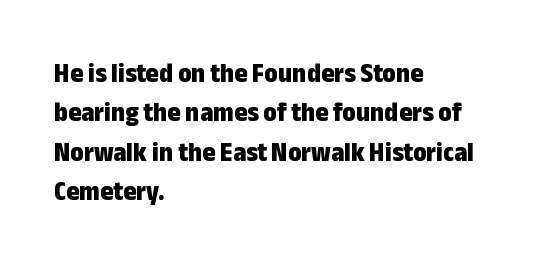
Glyph-to-glyph distance matches everyday printed text. Regarding serifs, this sample does without them. The passage shown is typed in a proportional face where columns would drift. The axis of the letterforms is exactly vertical. Vertical spacing — default.
